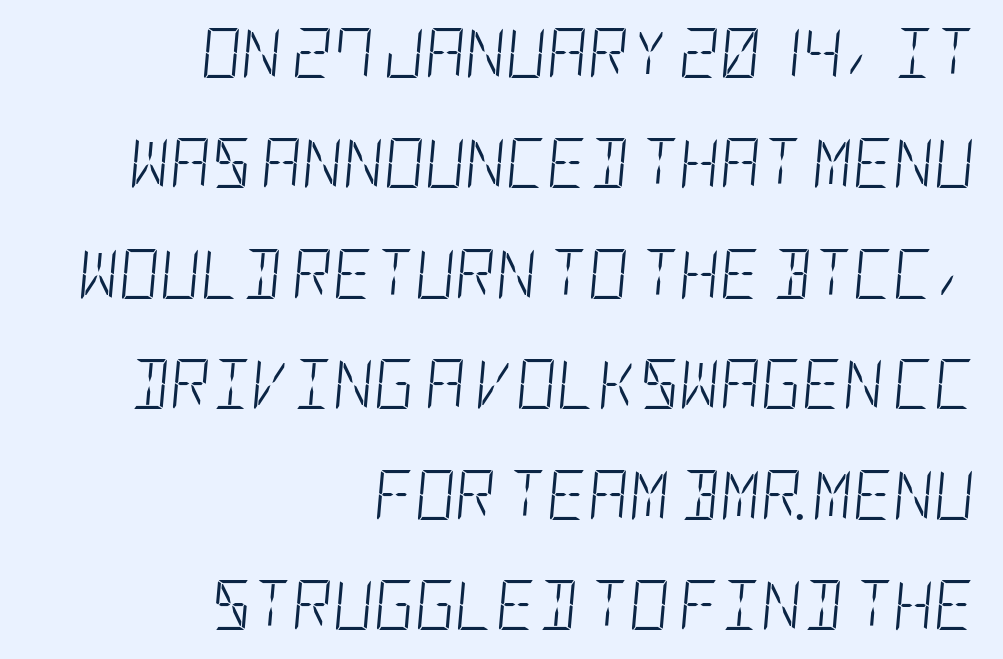
The image shows 50 px light, condensed type, italic (leaning right); set right-aligned, loose line spacing (2.21x), normal letter spacing, not underlined; low stroke contrast and a large x-height.
